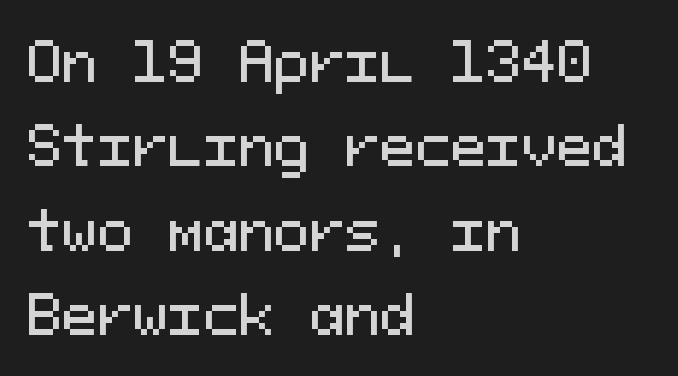
The image shows 53 px sans-serif type, upright, monospaced; set left-aligned, normal line spacing (1.59x), normal letter spacing, not underlined; medium stroke contrast and a medium x-height.
